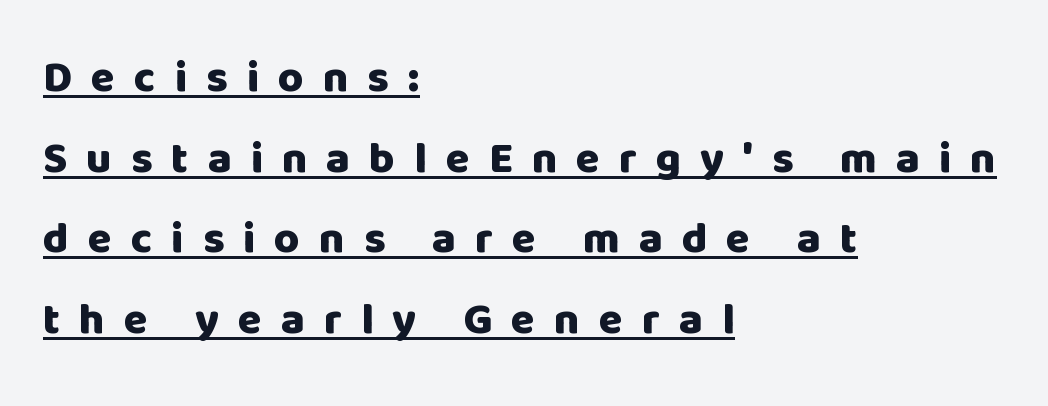
{"serif": "no", "italic": "no", "bold": "yes", "weight": "heavy", "width": "normal", "stroke_contrast": "low", "x_height": "large", "monospaced": "no", "underline": "yes", "align": "left", "line_spacing_ratio": 1.83, "letter_spacing": "wide", "letter_spacing_em": 0.43, "glyph_px": 44}
